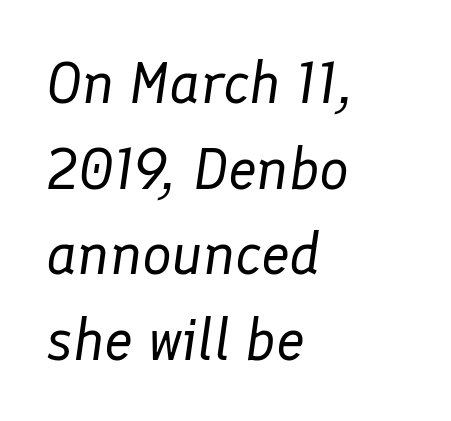
Q: Is the text bold? A: No.
Q: Is the text italic (slanted)? A: Yes, it leans right by about 8 degrees.
Q: Is the text underlined? A: No.
Q: How is the paragraph aligned? A: Left-aligned.
Q: Is the spacing between letters normal or unusually wide? A: Normal.
Q: Is the spacing between lines tight, normal or loose? A: Normal.
Q: Width (condensed, normal, or wide)? A: Normal.
Q: Stroke contrast? A: Low.
Q: x-height? A: Medium.
Q: Monospaced? A: No.
